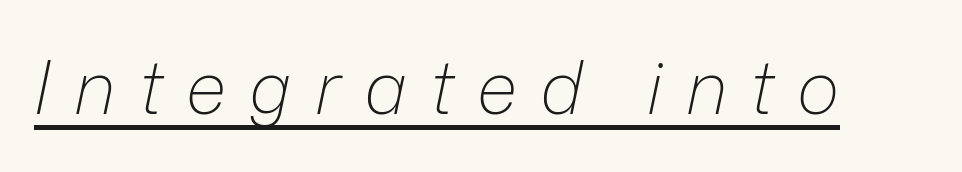
{"italic": "yes", "lean": "right", "slant_degrees": 12, "bold": "no", "weight": "light", "width": "normal", "stroke_contrast": "low", "x_height": "medium", "monospaced": "no", "underline": "yes", "letter_spacing": "wide", "letter_spacing_em": 0.32, "glyph_px": 73}
